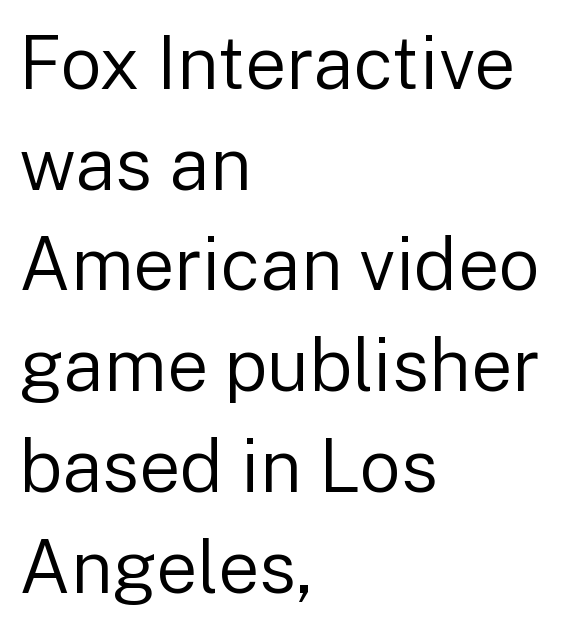
Here the glyphs are tracked normally, forming tight word shapes. Letters rest on an invisible, unmarked baseline. Unbolded letterforms with no extra heft. Italic: no, the glyphs are upright roman. Does the type have serifs? No, each stem ends abruptly.
